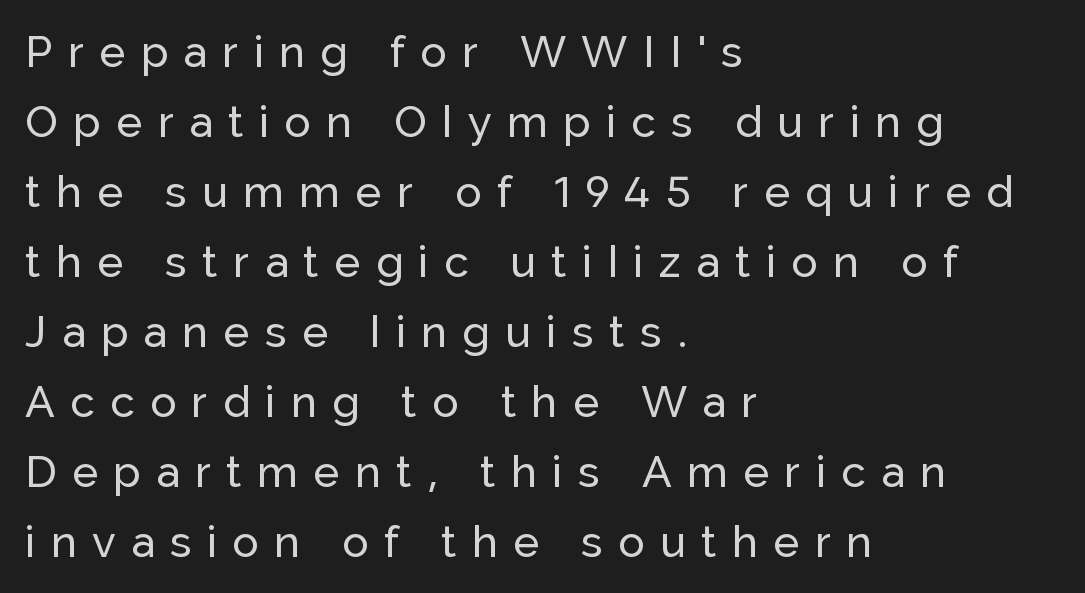
The image shows 44 px sans-serif type, upright; set left-aligned, normal line spacing (1.59x), unusually wide letter spacing (+0.35 em), not underlined; low stroke contrast and a medium x-height.
